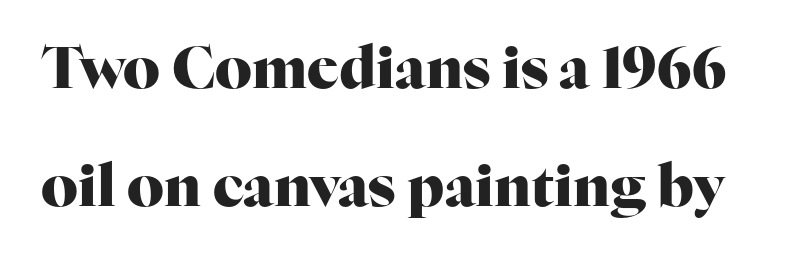
The image shows 58 px heavy serif type, upright; set loose line spacing (2.04x), normal letter spacing, not underlined; high stroke contrast and a medium x-height.
